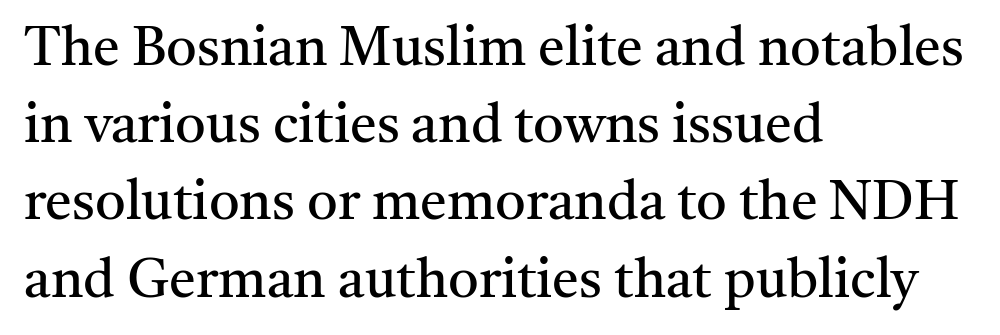
Q: Is the text bold? A: No.
Q: Is the text italic (slanted)? A: No, it is upright.
Q: Is the typeface a serif or a sans-serif typeface? A: Serif.
Q: Is the text underlined? A: No.
Q: How is the paragraph aligned? A: Left-aligned.
Q: Is the spacing between letters normal or unusually wide? A: Normal.
Q: Is the spacing between lines tight, normal or loose? A: Normal.
Q: Width (condensed, normal, or wide)? A: Normal.
Q: Stroke contrast? A: Medium.
Q: x-height? A: Medium.
Q: Monospaced? A: No.
